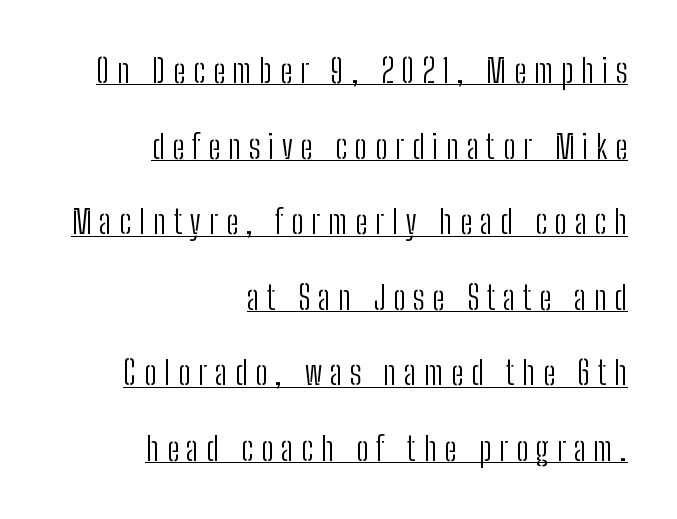
Q: Is the text bold? A: No.
Q: Is the text italic (slanted)? A: No, it is upright.
Q: Is the typeface a serif or a sans-serif typeface? A: Sans-serif.
Q: Is the text underlined? A: Yes.
Q: How is the paragraph aligned? A: Right-aligned.
Q: Is the spacing between letters normal or unusually wide? A: Unusually wide.
Q: Is the spacing between lines tight, normal or loose? A: Loose.
Q: Width (condensed, normal, or wide)? A: Condensed.
Q: Stroke contrast? A: Low.
Q: x-height? A: Medium.
Q: Monospaced? A: No.
